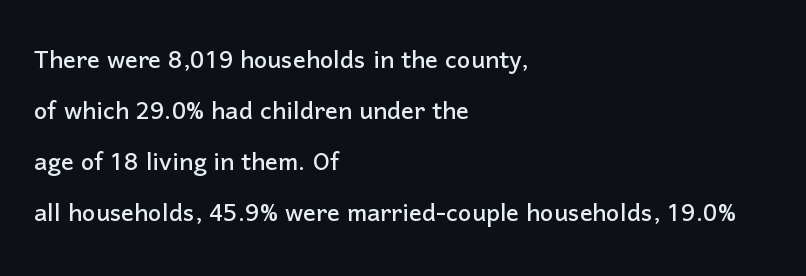
{"serif": "no", "italic": "no", "width": "normal", "stroke_contrast": "low", "x_height": "medium", "monospaced": "no", "underline": "no", "align": "left", "line_spacing": "normal", "line_spacing_ratio": 1.59, "letter_spacing": "normal", "letter_spacing_em": 0.0, "glyph_px": 32}
